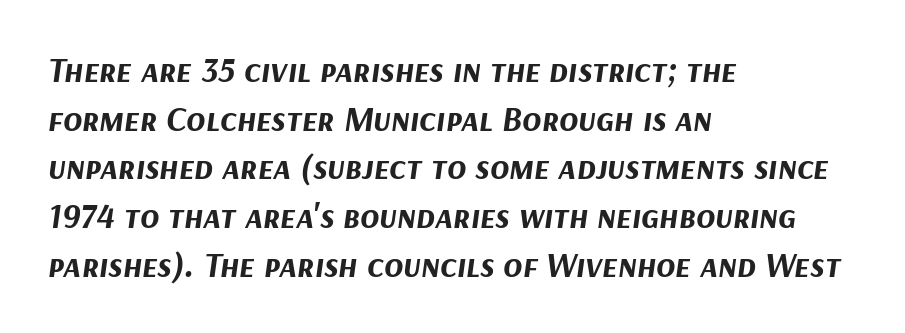
{"italic": "yes", "lean": "right", "slant_degrees": 9, "bold": "yes", "weight": "bold", "width": "normal", "stroke_contrast": "medium", "x_height": "medium", "monospaced": "no", "underline": "no", "align": "left", "line_spacing": "normal", "line_spacing_ratio": 1.39, "letter_spacing": "normal", "letter_spacing_em": 0.0, "glyph_px": 35}
